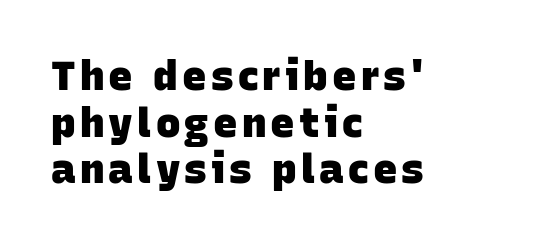
Q: Is the text bold? A: Yes.
Q: Is the typeface a serif or a sans-serif typeface? A: Sans-serif.
Q: Is the text underlined? A: No.
Q: How is the paragraph aligned? A: Left-aligned.
Q: Is the spacing between lines tight, normal or loose? A: Tight.
Q: Width (condensed, normal, or wide)? A: Normal.
Q: Stroke contrast? A: Low.
Q: x-height? A: Large.
Q: Monospaced? A: No.
